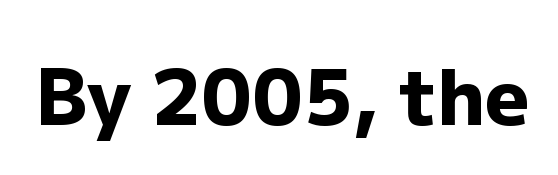
The image shows 77 px heavy sans-serif type, upright; set normal letter spacing, not underlined; low stroke contrast and a medium x-height.
